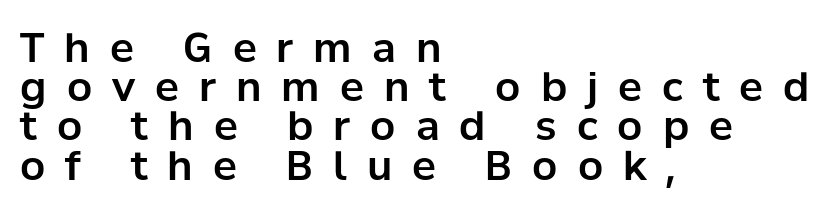
The letterforms stand isolated, each surrounded by extra space. Each letter keeps its own natural width here, so spacing adapts to shape. The gap between lines stays unmarked. The letters stand straight up with perfectly vertical stems.
